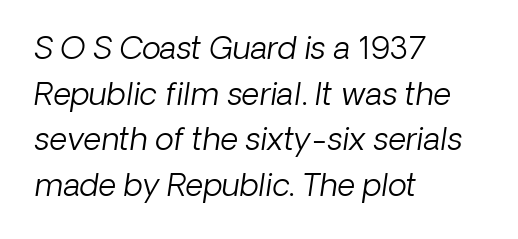
{"serif": "no", "bold": "no", "weight": "light", "width": "normal", "stroke_contrast": "low", "x_height": "medium", "monospaced": "no", "underline": "no", "align": "left", "line_spacing": "normal", "line_spacing_ratio": 1.47, "letter_spacing": "normal", "letter_spacing_em": 0.0, "glyph_px": 31}
